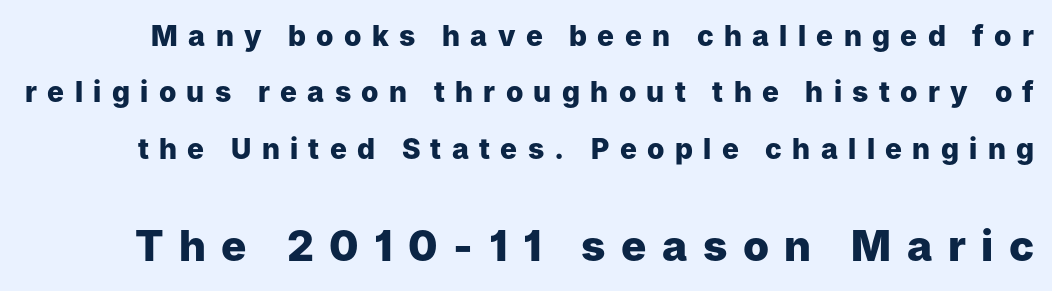
Q: Is the text bold? A: Yes.
Q: Is the text italic (slanted)? A: No, it is upright.
Q: Is the typeface a serif or a sans-serif typeface? A: Sans-serif.
Q: Is the text underlined? A: No.
Q: Is the spacing between letters normal or unusually wide? A: Unusually wide.
Q: Is the spacing between lines tight, normal or loose? A: Loose.
Q: Which block of text is set in a larger size, the first (top) or the second (bottom)? A: The second (bottom) one.
Q: Width (condensed, normal, or wide)? A: Normal.
Q: Stroke contrast? A: Low.
Q: x-height? A: Medium.
Q: Monospaced? A: No.
